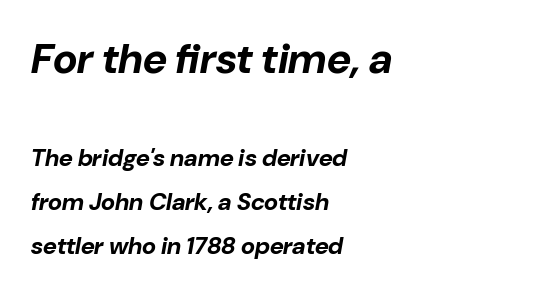
Q: Is the text bold? A: Yes.
Q: Is the text italic (slanted)? A: Yes, it leans right by about 10 degrees.
Q: Is the text underlined? A: No.
Q: How is the paragraph aligned? A: Left-aligned.
Q: Is the spacing between letters normal or unusually wide? A: Normal.
Q: Which block of text is set in a larger size, the first (top) or the second (bottom)? A: The first (top) one.
Q: Width (condensed, normal, or wide)? A: Normal.
Q: Stroke contrast? A: Low.
Q: x-height? A: Medium.
Q: Monospaced? A: No.
